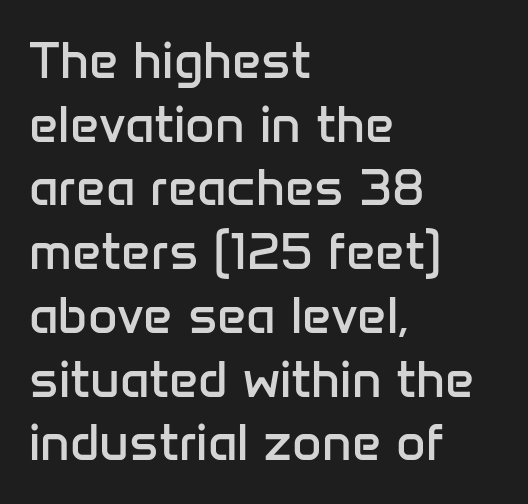
{"serif": "no", "italic": "no", "bold": "no", "weight": "regular", "width": "normal", "stroke_contrast": "low", "x_height": "medium", "monospaced": "no", "underline": "no", "align": "left", "line_spacing": "normal", "line_spacing_ratio": 1.25, "letter_spacing": "normal", "letter_spacing_em": 0.0, "glyph_px": 51}
